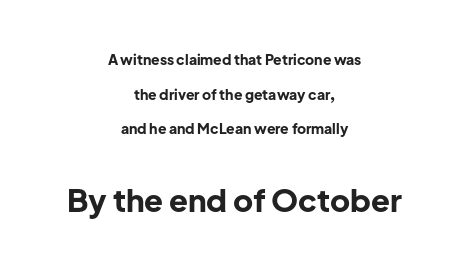
The image shows 31 px bold sans-serif type, upright; set centered, loose line spacing (2.48x), normal letter spacing, not underlined; the second (bottom) block is 2.21x larger; low stroke contrast and a medium x-height.
